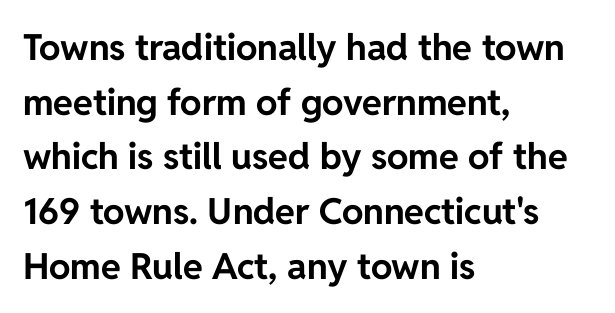
Q: Is the text bold? A: Yes.
Q: Is the text italic (slanted)? A: No, it is upright.
Q: Is the typeface a serif or a sans-serif typeface? A: Sans-serif.
Q: Is the text underlined? A: No.
Q: How is the paragraph aligned? A: Left-aligned.
Q: Is the spacing between letters normal or unusually wide? A: Normal.
Q: Is the spacing between lines tight, normal or loose? A: Normal.
Q: Width (condensed, normal, or wide)? A: Normal.
Q: Stroke contrast? A: Low.
Q: x-height? A: Medium.
Q: Monospaced? A: No.
